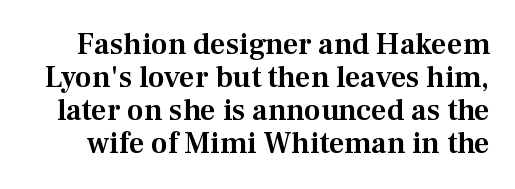
Q: Is the text italic (slanted)? A: No, it is upright.
Q: Is the typeface a serif or a sans-serif typeface? A: Serif.
Q: Is the text underlined? A: No.
Q: Is the spacing between letters normal or unusually wide? A: Normal.
Q: Is the spacing between lines tight, normal or loose? A: Tight.
Q: Width (condensed, normal, or wide)? A: Normal.
Q: Stroke contrast? A: Medium.
Q: x-height? A: Medium.
Q: Monospaced? A: No.
